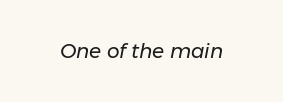
Q: Is the text bold? A: No.
Q: Is the text italic (slanted)? A: Yes, it leans right by about 11 degrees.
Q: Is the text underlined? A: No.
Q: Is the spacing between letters normal or unusually wide? A: Normal.
